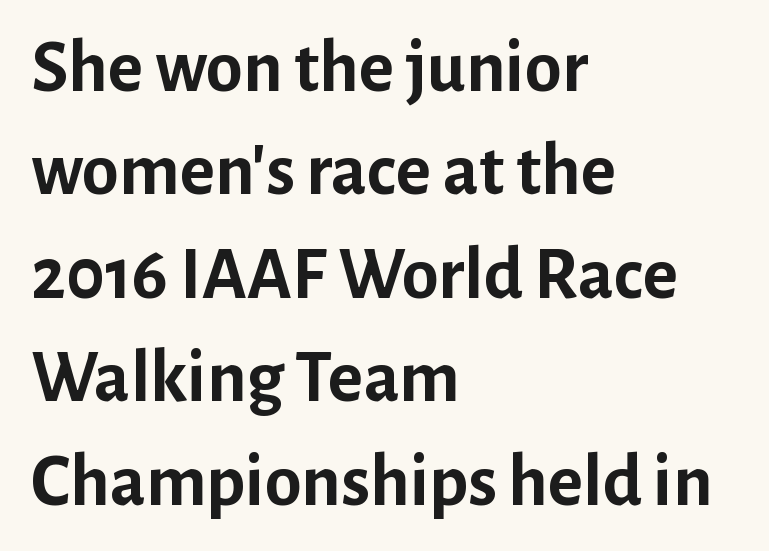
{"serif": "no", "italic": "no", "bold": "yes", "weight": "semibold", "width": "normal", "stroke_contrast": "low", "x_height": "medium", "monospaced": "no", "underline": "no", "align": "left", "line_spacing": "normal", "line_spacing_ratio": 1.38, "letter_spacing": "normal", "letter_spacing_em": 0.0, "glyph_px": 75}
